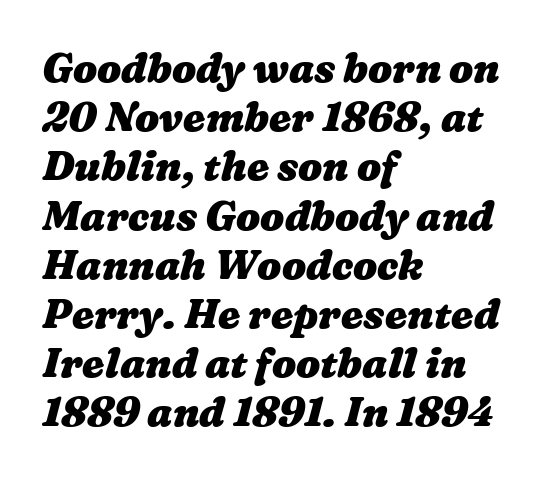
The image shows 40 px heavy, wide type; set left-aligned, line spacing 1.23x, normal letter spacing, not underlined; medium stroke contrast and a medium x-height.
